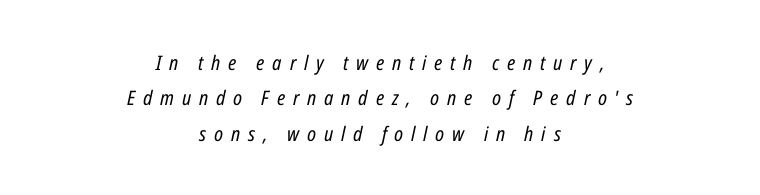
{"italic": "yes", "lean": "right", "slant_degrees": 12, "bold": "no", "underline": "no", "align": "center", "line_spacing_ratio": 1.77, "letter_spacing": "wide", "letter_spacing_em": 0.39, "glyph_px": 20}
